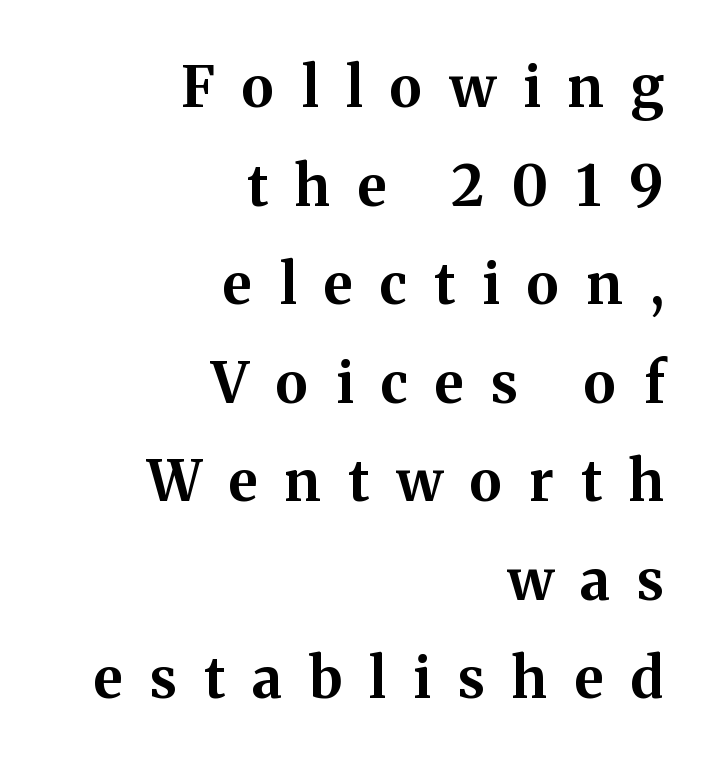
The image shows 56 px bold serif type, upright; set right-aligned, line spacing 1.76x, unusually wide letter spacing (+0.49 em), not underlined; medium stroke contrast and a medium x-height.
